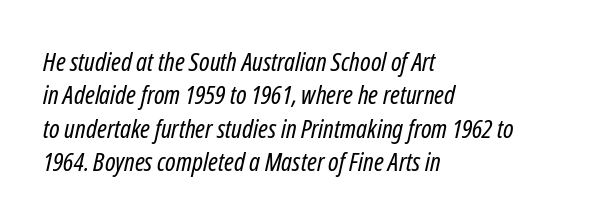
{"italic": "yes", "lean": "right", "slant_degrees": 12, "bold": "no", "underline": "no", "align": "left", "line_spacing": "normal", "line_spacing_ratio": 1.28, "letter_spacing": "normal", "letter_spacing_em": 0.0, "glyph_px": 26}
